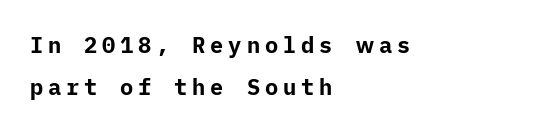
Honestly, there is no underline to notice here at all. The letterforms stand isolated, each surrounded by extra space. Line starts are locked; line ends wander. Leading: increased. The lettering stays uniformly vertical, giving the passage a roman look.
